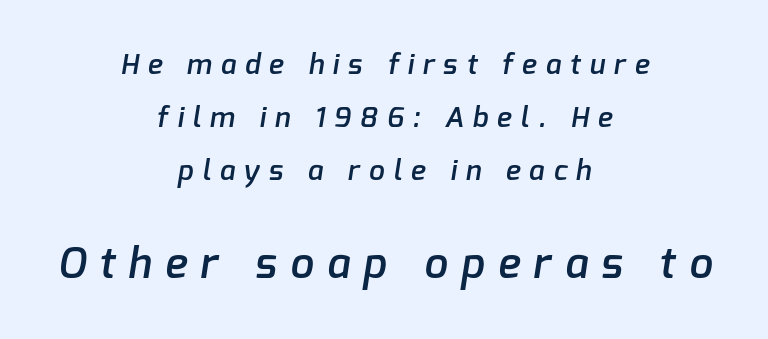
Q: Is the text bold? A: Semi-bold.
Q: Is the typeface a serif or a sans-serif typeface? A: Sans-serif.
Q: Is the text underlined? A: No.
Q: How is the paragraph aligned? A: Centered.
Q: Is the spacing between letters normal or unusually wide? A: Unusually wide.
Q: Is the spacing between lines tight, normal or loose? A: Loose.
Q: Which block of text is set in a larger size, the first (top) or the second (bottom)? A: The second (bottom) one.
Q: Width (condensed, normal, or wide)? A: Normal.
Q: Stroke contrast? A: Low.
Q: x-height? A: Medium.
Q: Monospaced? A: No.
